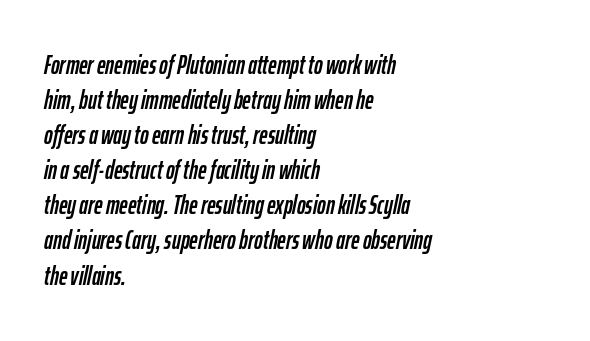
Compared with typical body copy, the letter spacing here is the same. The setting favours the left margin, as ordinary paragraphs usually do. Anything drawn beneath the words? Only blank space. Does the lettering tilt? It does — this is italic.
